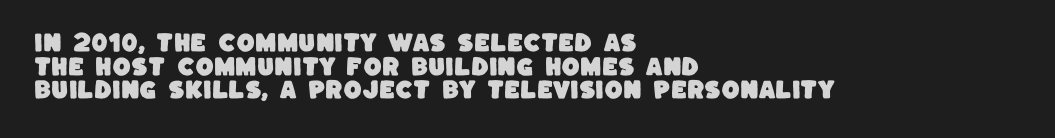
The image shows 21 px text type; set left-aligned, tight line spacing (1.13x), normal letter spacing, not underlined.
